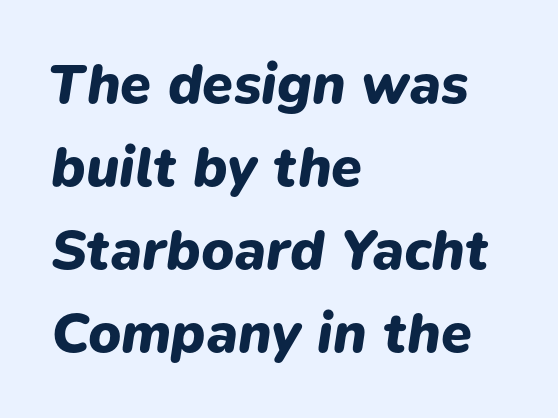
The image shows 56 px heavy type, italic (leaning right); set left-aligned, normal line spacing (1.48x), normal letter spacing, not underlined; low stroke contrast and a medium x-height.
